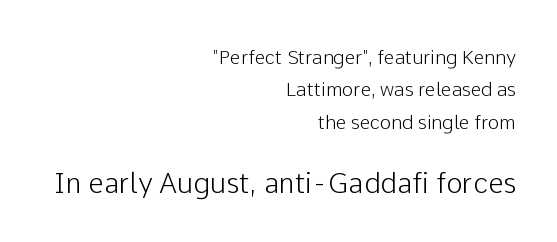
Which of the two is more prominent by size? The second, at the bottom. This rendering leaves character spacing at its baseline value. In CSS terms this would be text-align: right. Nobody drew a line under any word here.
